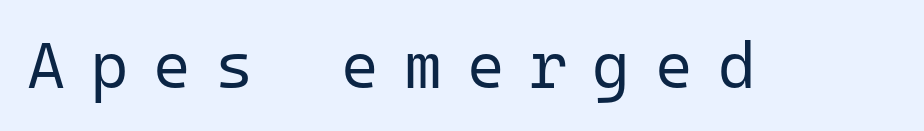
The image shows 65 px regular-weight sans-serif type, upright, monospaced; set unusually wide letter spacing (+0.38 em), not underlined; low stroke contrast and a medium x-height.
